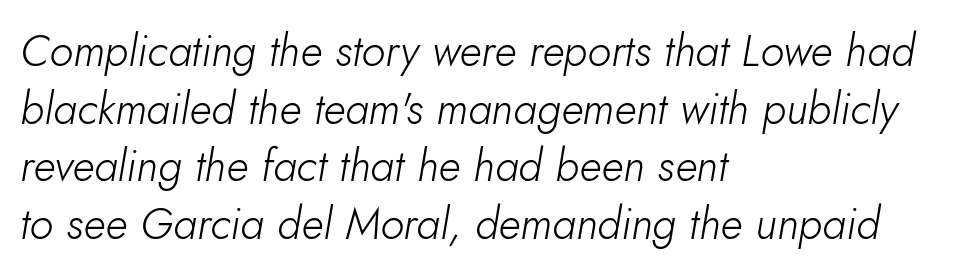
A classic flush-left, rag-right setting is used for this passage. Unmarked baselines from the first word to the last. Characters follow at the spacing the type designer built in. Looks like regular typesetting: each glyph gets only the width it needs. The font's italic variant was chosen for this text.
